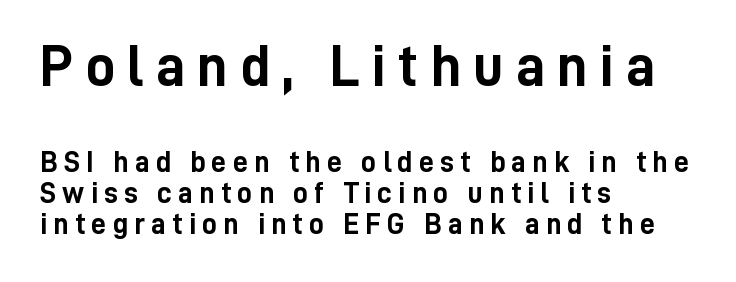
Q: Is the text bold? A: Yes.
Q: Is the text italic (slanted)? A: No, it is upright.
Q: Is the typeface a serif or a sans-serif typeface? A: Sans-serif.
Q: Is the text underlined? A: No.
Q: How is the paragraph aligned? A: Left-aligned.
Q: Is the spacing between letters normal or unusually wide? A: Unusually wide.
Q: Is the spacing between lines tight, normal or loose? A: Tight.
Q: Which block of text is set in a larger size, the first (top) or the second (bottom)? A: The first (top) one.
Q: Width (condensed, normal, or wide)? A: Condensed.
Q: Stroke contrast? A: Low.
Q: x-height? A: Medium.
Q: Monospaced? A: No.
